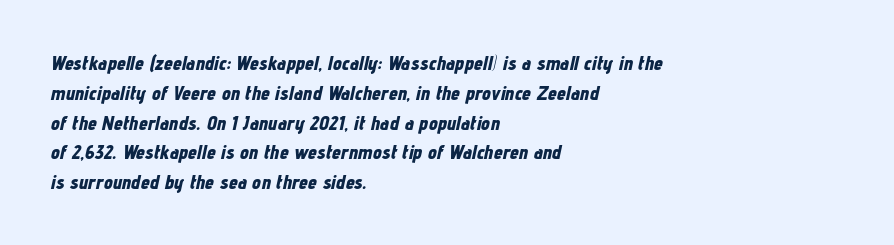
{"italic": "yes", "lean": "right", "slant_degrees": 12, "bold": "yes", "underline": "no", "align": "left", "line_spacing": "normal", "line_spacing_ratio": 1.49, "letter_spacing": "normal", "letter_spacing_em": 0.0, "glyph_px": 20}
